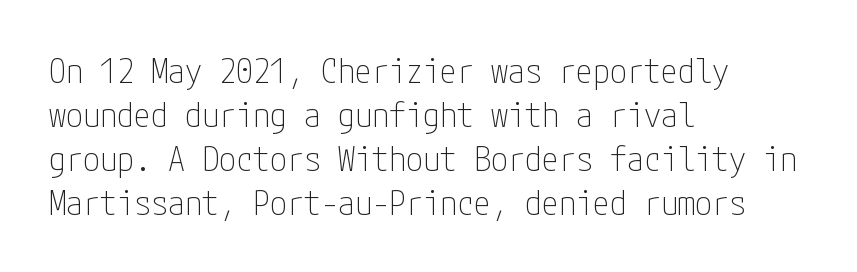
The image shows 34 px thin, condensed sans-serif type, upright; set left-aligned, normal line spacing (1.29x), normal letter spacing, not underlined; low stroke contrast and a medium x-height.
